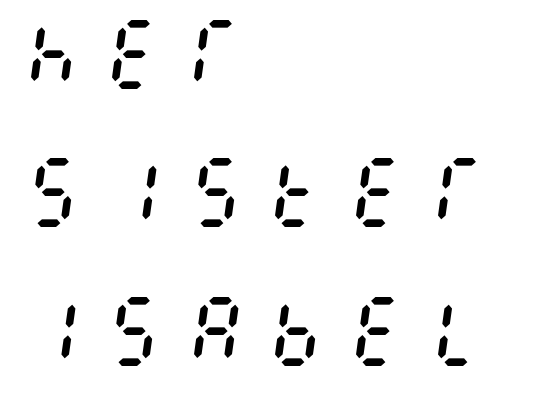
{"italic": "yes", "lean": "right", "slant_degrees": 8, "bold": "no", "weight": "regular", "width": "condensed", "stroke_contrast": "medium", "x_height": "large", "underline": "no", "align": "left", "line_spacing_ratio": 1.82, "letter_spacing": "wide", "letter_spacing_em": 0.27, "glyph_px": 76}
